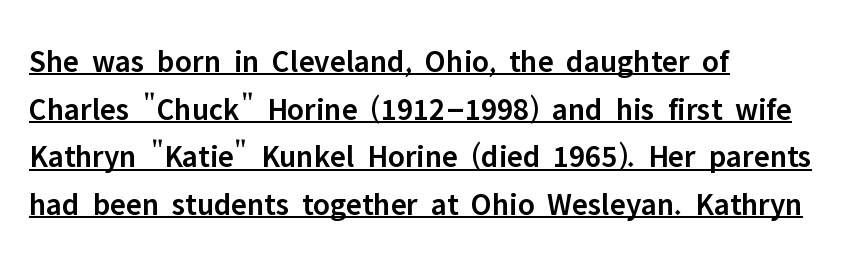
Weight: semibold (demi). Emphasis is given by a line drawn under the lettering. Vertically, the passage feels balanced, rows spaced as you'd expect. Do the characters align in a grid? No, the font is proportional.
